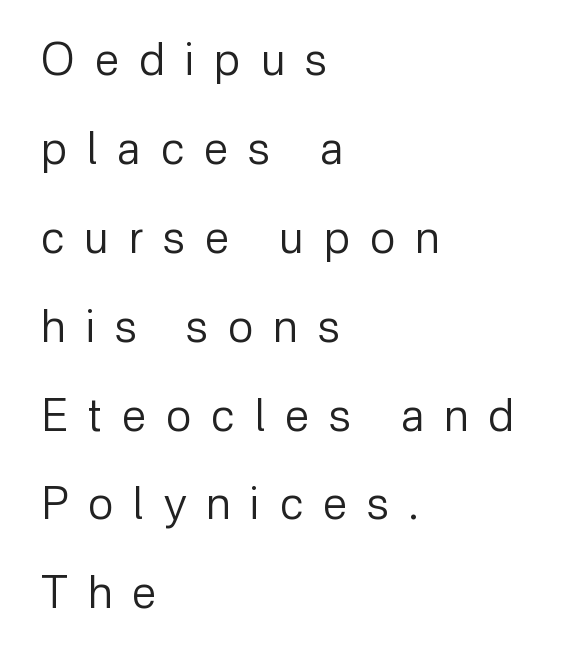
Q: Is the text bold? A: No.
Q: Is the text italic (slanted)? A: No, it is upright.
Q: Is the typeface a serif or a sans-serif typeface? A: Sans-serif.
Q: Is the text underlined? A: No.
Q: How is the paragraph aligned? A: Left-aligned.
Q: Is the spacing between letters normal or unusually wide? A: Unusually wide.
Q: Is the spacing between lines tight, normal or loose? A: Loose.
Q: Width (condensed, normal, or wide)? A: Normal.
Q: Stroke contrast? A: Low.
Q: x-height? A: Medium.
Q: Monospaced? A: No.
